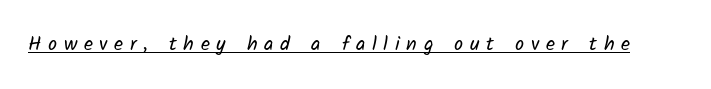
Q: Is the text bold? A: No.
Q: Is the text underlined? A: Yes.
Q: Is the spacing between letters normal or unusually wide? A: Unusually wide.
